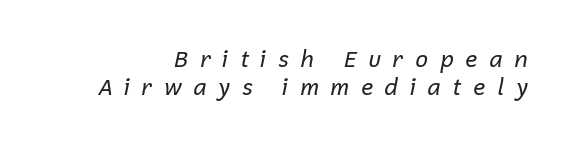
Q: Is the text bold? A: No.
Q: Is the text italic (slanted)? A: Yes, it leans right by about 12 degrees.
Q: Is the text underlined? A: No.
Q: Is the spacing between letters normal or unusually wide? A: Unusually wide.
